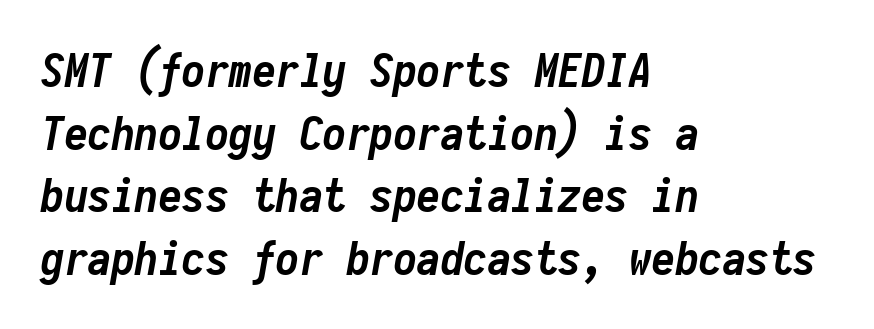
One glance says typical: line gaps are just what's usual. The passage is arranged the way most books set body copy — flush left. Here the glyphs are tracked normally, forming tight word shapes. The letters march in equal steps, a hallmark of fixed-pitch type.
